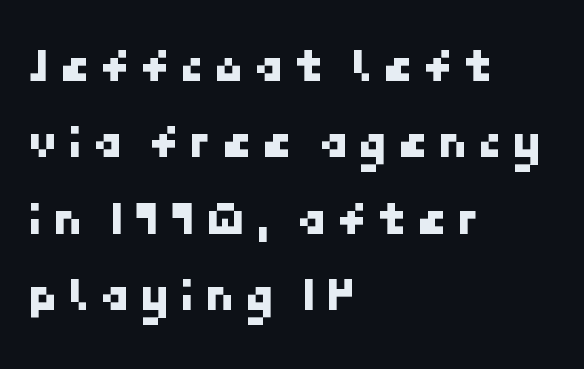
{"serif": "no", "width": "normal", "stroke_contrast": "low", "x_height": "medium", "underline": "no", "align": "left", "line_spacing": "normal", "line_spacing_ratio": 1.56, "glyph_px": 49}
